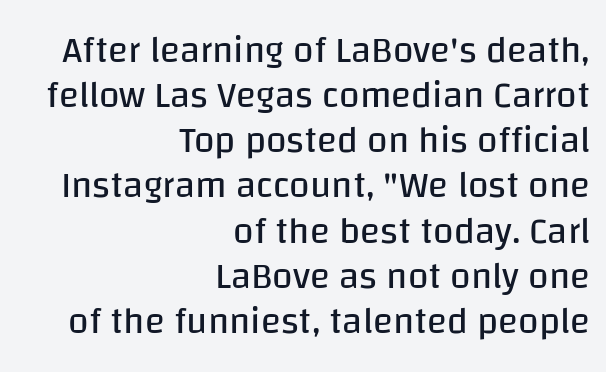
Varying glyph widths throughout — classic text-font behaviour. The typography opts for an upright posture over an oblique one. The line texture is even and compact thanks to regular tracking. The rendering anchors every line to the right-hand side. The font is comparable to plain body text, perhaps lighter.
